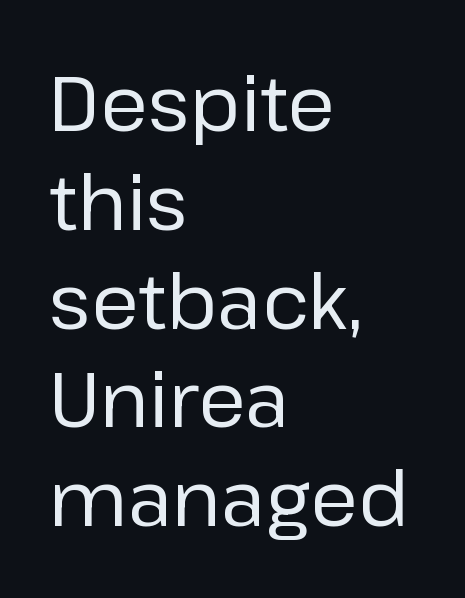
Check the space under the baseline: it is left empty. Italic: no, the glyphs are upright roman. If you measured baseline to baseline, you'd find a middling distance. Think of a printed novel: that variable character pitch is what you see here. Compared with a typical body face, this is equally light or lighter still.
